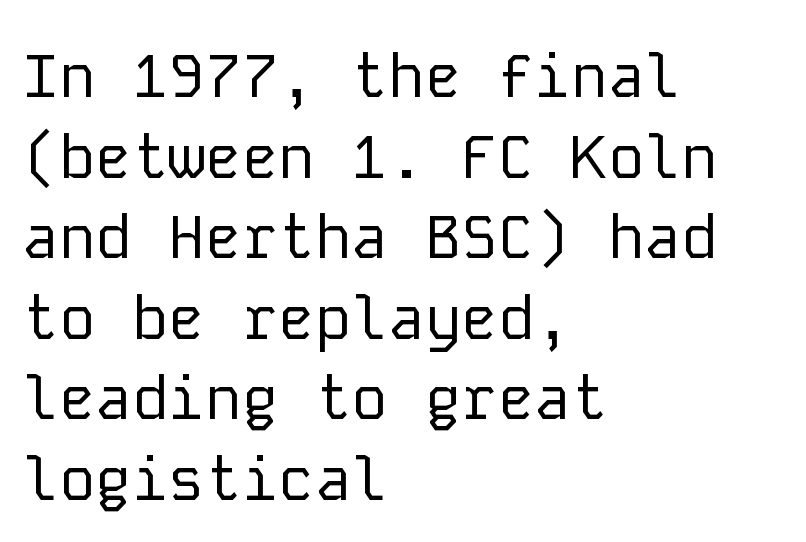
The image shows 61 px regular-weight sans-serif type, upright, monospaced; set left-aligned, normal line spacing (1.32x), normal letter spacing, not underlined; low stroke contrast and a medium x-height.
